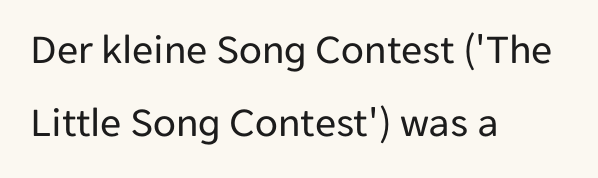
Q: Is the text bold? A: No.
Q: Is the text italic (slanted)? A: No, it is upright.
Q: Is the typeface a serif or a sans-serif typeface? A: Sans-serif.
Q: Is the text underlined? A: No.
Q: How is the paragraph aligned? A: Left-aligned.
Q: Is the spacing between letters normal or unusually wide? A: Normal.
Q: Width (condensed, normal, or wide)? A: Normal.
Q: Stroke contrast? A: Low.
Q: x-height? A: Medium.
Q: Monospaced? A: No.
